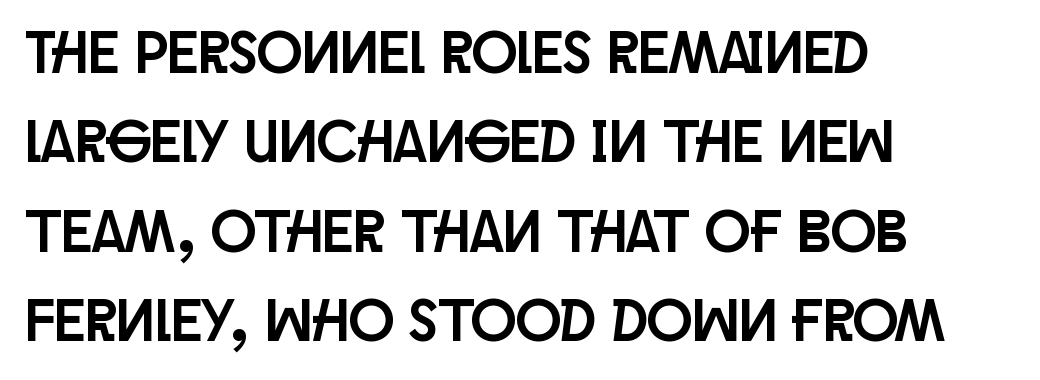
{"serif": "no", "italic": "no", "width": "condensed", "stroke_contrast": "low", "x_height": "large", "monospaced": "no", "underline": "no", "align": "left", "line_spacing": "normal", "line_spacing_ratio": 1.49, "letter_spacing": "normal", "letter_spacing_em": 0.0, "glyph_px": 60}
